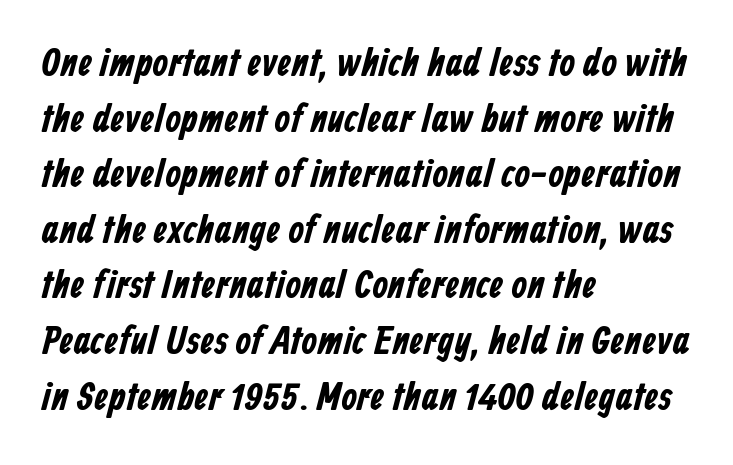
Line beginnings align vertically; line endings do not. I'd call this a sans setting — the letters go barefoot. Descender tails drop into unmarked territory. Is the letter spacing exaggerated? No — it looks like the ordinary default. If you measured baseline to baseline, you'd find a middling distance.
